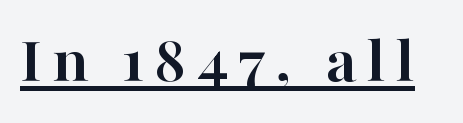
A serif font was chosen for this passage. These lines are rendered in a variable-pitch font. In designer terms, the underline attribute is active on this setting. The glyphs have the mass of a bold cut. Ordinary non-slanted type is in use.
